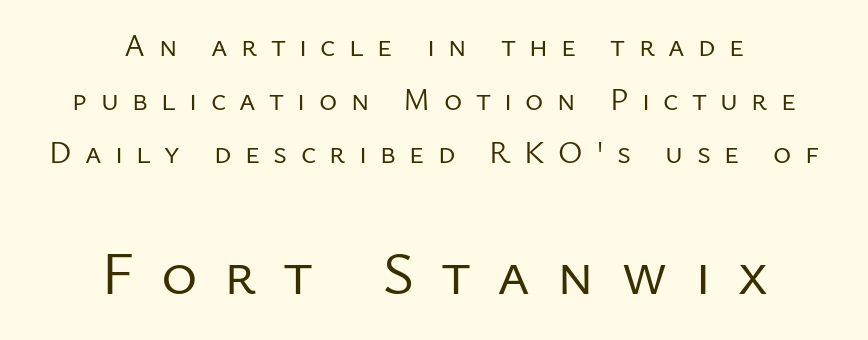
Q: Is the text bold? A: No.
Q: Is the text italic (slanted)? A: No, it is upright.
Q: Is the typeface a serif or a sans-serif typeface? A: Sans-serif.
Q: Is the text underlined? A: No.
Q: How is the paragraph aligned? A: Centered.
Q: Is the spacing between letters normal or unusually wide? A: Unusually wide.
Q: Which block of text is set in a larger size, the first (top) or the second (bottom)? A: The second (bottom) one.
Q: Width (condensed, normal, or wide)? A: Normal.
Q: Stroke contrast? A: Low.
Q: x-height? A: Medium.
Q: Monospaced? A: No.
